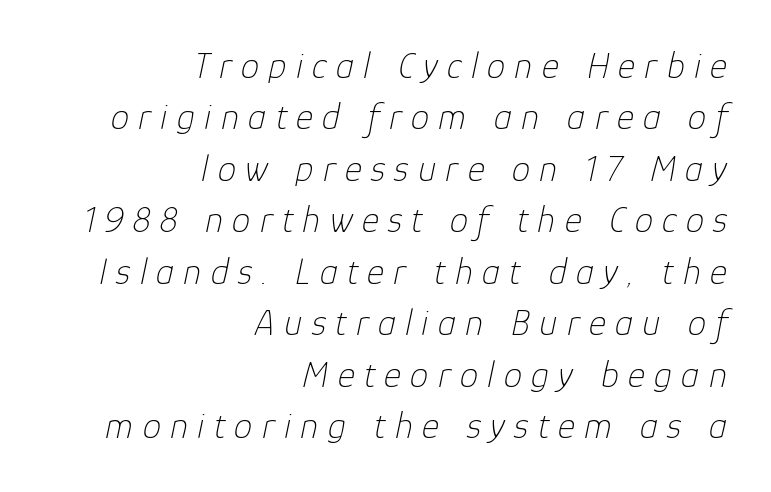
The image shows 37 px thin type, italic (leaning right); set right-aligned, normal line spacing (1.39x), unusually wide letter spacing (+0.25 em), not underlined; low stroke contrast and a medium x-height.
